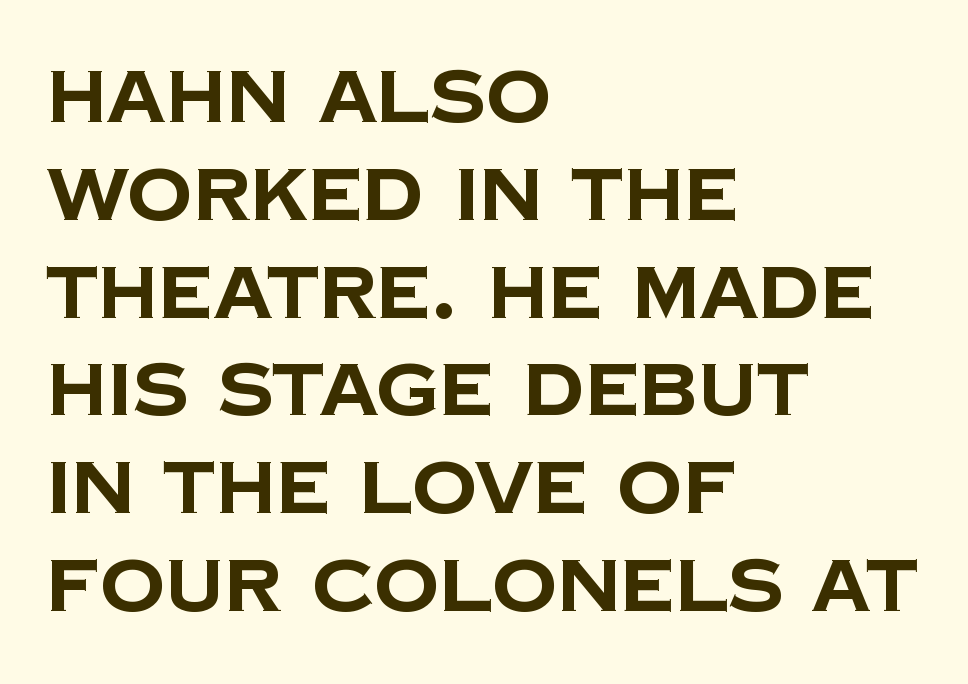
Is this a fixed-width face? No — the glyphs have proportional, varying widths. I'd call this a sans setting — the letters go barefoot. Leading matches the norm, producing a regular column. Beneath every word, the page is bare. The line texture is even and compact thanks to regular tracking. Typesetter's note: full bold, strokes at maximum text heaviness.
